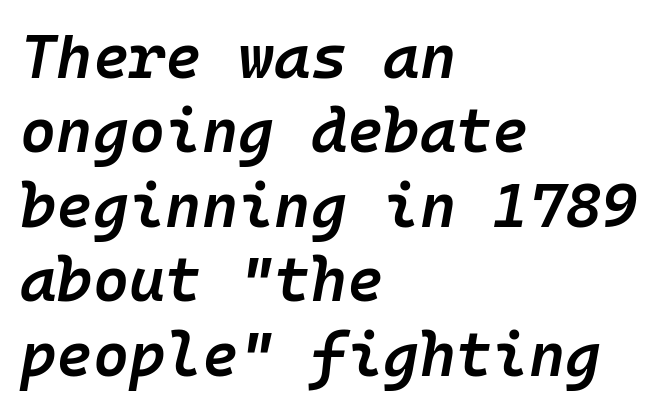
The image shows 62 px semibold type, italic (leaning right), monospaced; set left-aligned, line spacing 1.2x, normal letter spacing, not underlined; low stroke contrast and a medium x-height.
